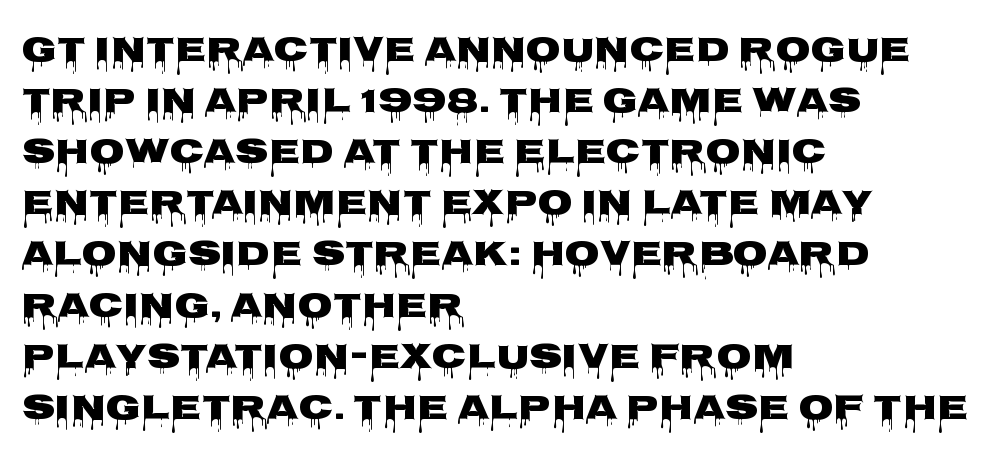
The rendering keeps characters at their native spacing. The text was rendered using a sans face with plain stroke endings. The rendering uses natural spacing where letterforms have individual widths. The ragged edge is on the right, which tells us the setting is flush left. Upright lettering throughout.
